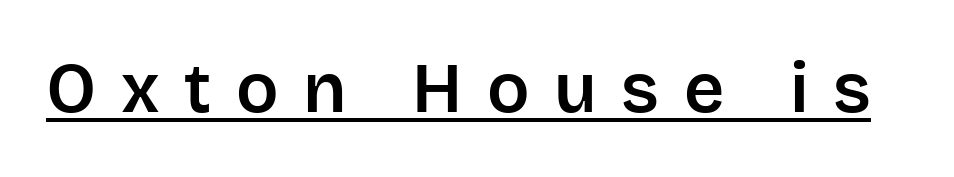
{"serif": "no", "italic": "no", "width": "normal", "stroke_contrast": "low", "x_height": "large", "monospaced": "no", "underline": "yes", "letter_spacing": "wide", "letter_spacing_em": 0.35, "glyph_px": 70}
